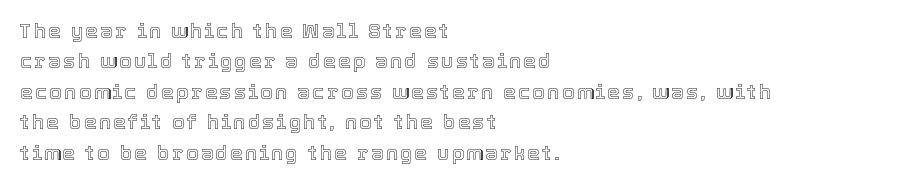
The text block is weighted toward the left margin, trailing off unevenly rightward. Posture: upright roman. Compared with typical paragraphs, the rows here are spaced about the same. The strip under each line holds only bare page.
